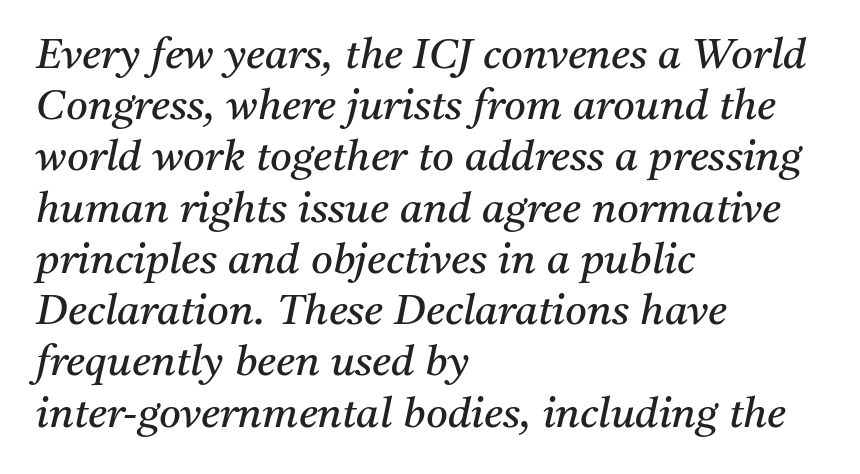
Check the space under the baseline: it is left empty. The paragraph has a hard left edge and a soft right edge. Designer's note — italics engaged. To sum up the face: it has serifs.
